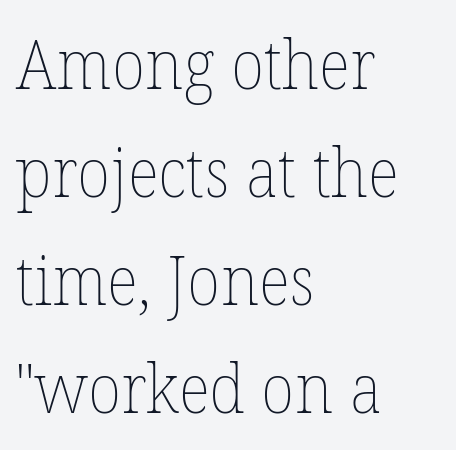
The image shows 68 px thin type, upright; set left-aligned, normal line spacing (1.59x), normal letter spacing, not underlined; low stroke contrast and a medium x-height.
